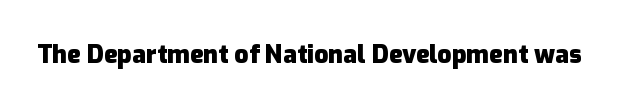
{"italic": "no", "bold": "yes", "underline": "no", "letter_spacing": "normal", "letter_spacing_em": 0.0, "glyph_px": 25}
